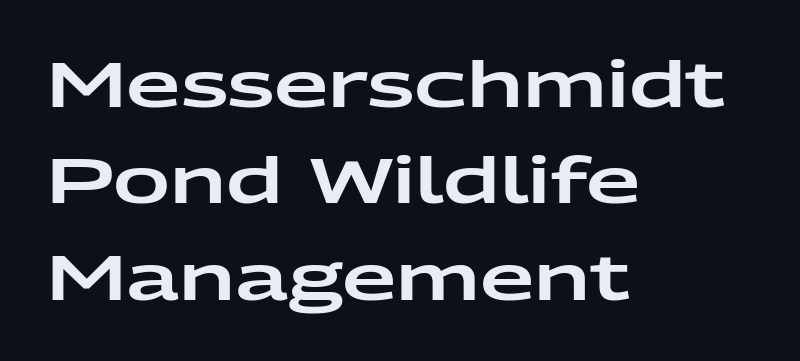
Q: Is the text italic (slanted)? A: No, it is upright.
Q: Is the typeface a serif or a sans-serif typeface? A: Sans-serif.
Q: Is the text underlined? A: No.
Q: How is the paragraph aligned? A: Left-aligned.
Q: Is the spacing between letters normal or unusually wide? A: Normal.
Q: Is the spacing between lines tight, normal or loose? A: Normal.
Q: Width (condensed, normal, or wide)? A: Wide.
Q: Stroke contrast? A: Low.
Q: x-height? A: Medium.
Q: Monospaced? A: No.
